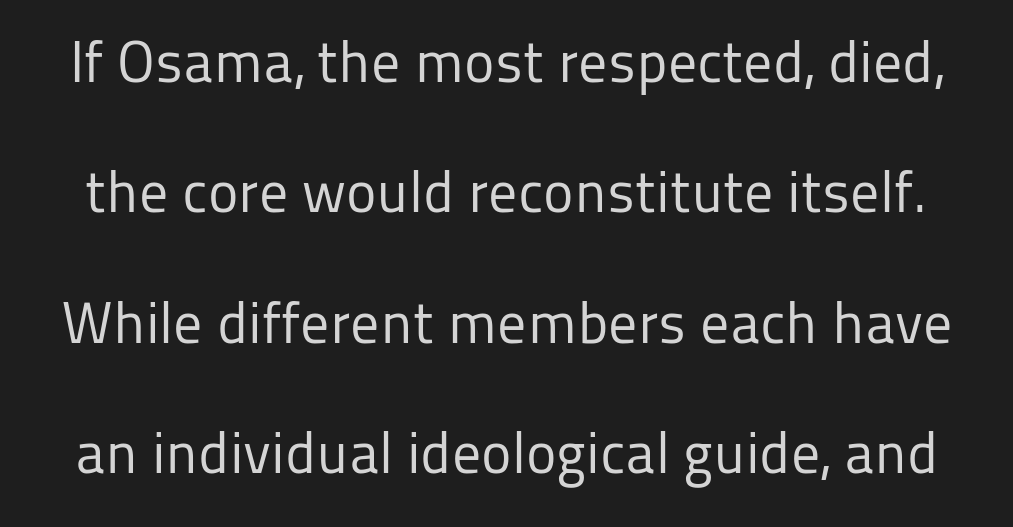
{"serif": "no", "italic": "no", "bold": "no", "weight": "regular", "width": "normal", "stroke_contrast": "low", "x_height": "medium", "monospaced": "no", "underline": "no", "line_spacing": "loose", "line_spacing_ratio": 2.25, "letter_spacing": "normal", "letter_spacing_em": 0.0, "glyph_px": 58}
